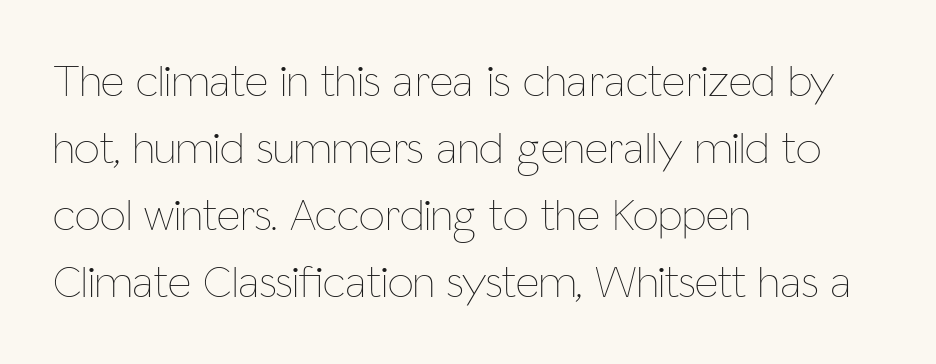
The paragraph has a hard left edge and a soft right edge. Summary of weight: not heavy and not bold. A normal amount of white space separates one row of letters from the next. The rendering keeps characters at their native spacing. Note the varied advance widths — an 'i' is clearly narrower than an 'm'. Italic? Not at all — the glyphs are vertical.
